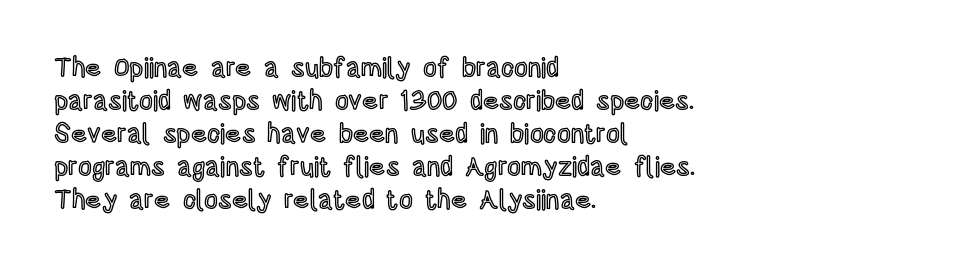
The image shows 27 px text type, upright; set left-aligned, line spacing 1.22x, normal letter spacing, not underlined.
